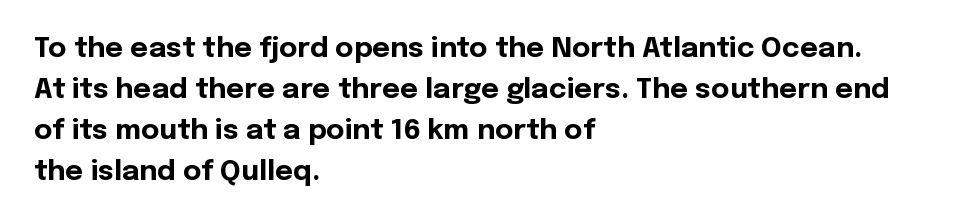
The image shows 28 px bold sans-serif type, upright; set left-aligned, normal line spacing (1.47x), normal letter spacing, not underlined; a medium x-height.
